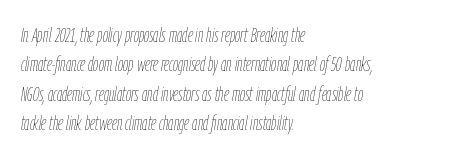
In terms of letterspacing, this is plain default setting. Descenders are the only things crossing below the line. Every character sits at an angle, as italics do. Is the block centered? No — it sits flush against the left margin. Stems here are at most as thick as an everyday book face.
